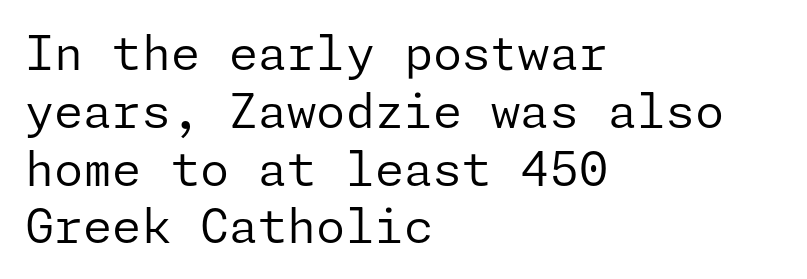
{"serif": "no", "italic": "no", "bold": "no", "weight": "regular", "width": "normal", "stroke_contrast": "low", "x_height": "medium", "underline": "no", "align": "left", "line_spacing_ratio": 1.23, "letter_spacing": "normal", "letter_spacing_em": 0.0, "glyph_px": 47}
